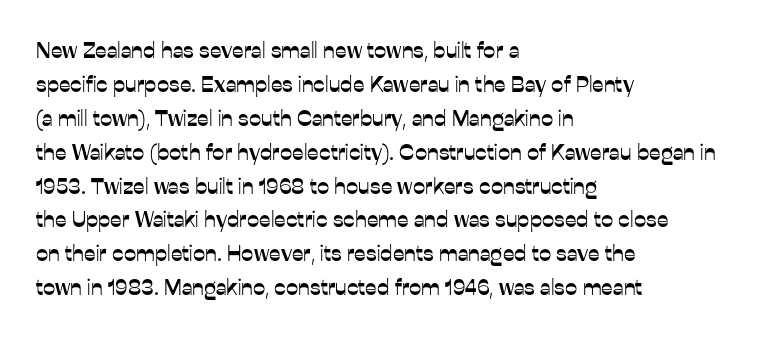
{"italic": "no", "underline": "no", "align": "left", "line_spacing": "normal", "line_spacing_ratio": 1.54, "letter_spacing": "normal", "letter_spacing_em": 0.0, "glyph_px": 22}
